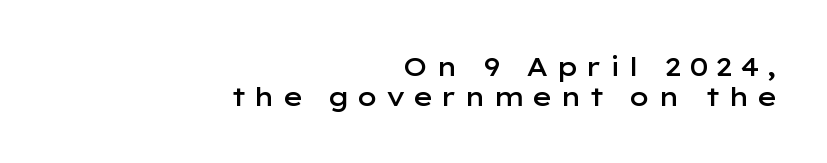
{"italic": "no", "bold": "semi", "underline": "no", "align": "right", "line_spacing": "tight", "line_spacing_ratio": 1.15, "letter_spacing": "wide", "letter_spacing_em": 0.28, "glyph_px": 26}
